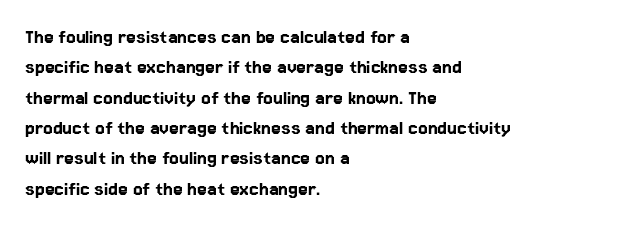
{"italic": "no", "underline": "no", "align": "left", "line_spacing": "normal", "line_spacing_ratio": 1.38, "letter_spacing": "normal", "letter_spacing_em": 0.0, "glyph_px": 22}
